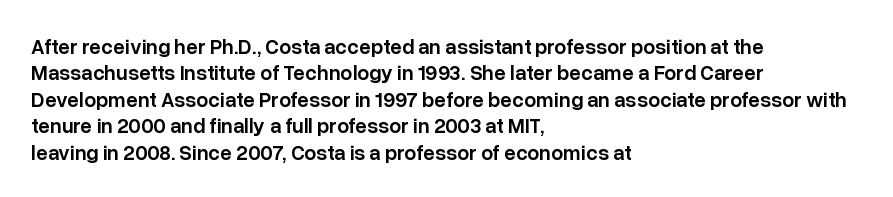
Its strokes are somewhat broadened, the hallmark of semibold type. Notice how descenders clear the ascenders below comfortably — that's standard leading. The letters stand straight up with perfectly vertical stems. Compared with a centered layout, this one pins lines to the left instead.
